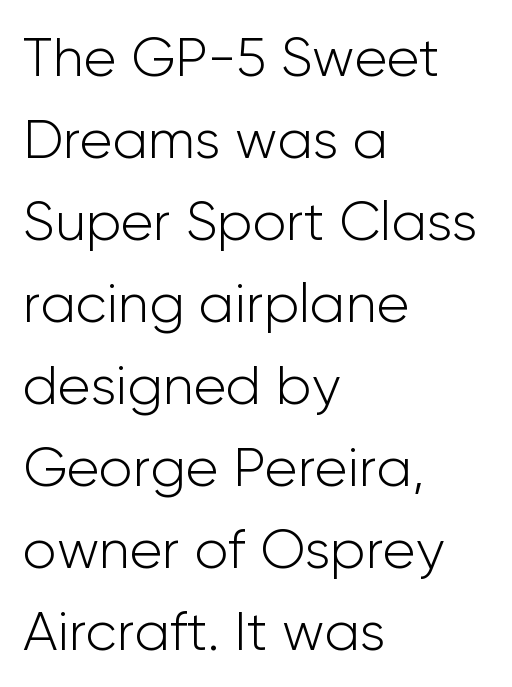
{"serif": "no", "italic": "no", "bold": "no", "weight": "light", "width": "normal", "stroke_contrast": "low", "x_height": "medium", "monospaced": "no", "underline": "no", "align": "left", "line_spacing": "normal", "line_spacing_ratio": 1.49, "letter_spacing": "normal", "letter_spacing_em": 0.0, "glyph_px": 55}
